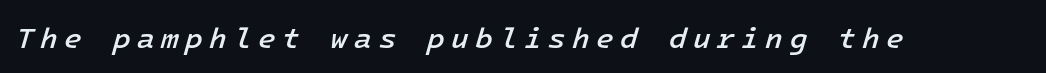
{"italic": "yes", "lean": "right", "slant_degrees": 16, "bold": "semi", "weight": "semibold", "width": "normal", "stroke_contrast": "low", "x_height": "medium", "underline": "no", "letter_spacing": "wide", "letter_spacing_em": 0.22, "glyph_px": 29}
